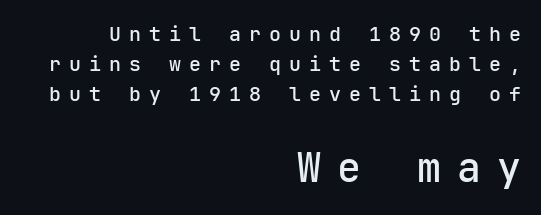
{"serif": "no", "italic": "no", "width": "normal", "stroke_contrast": "low", "x_height": "medium", "monospaced": "yes", "underline": "no", "align": "right", "line_spacing": "normal", "line_spacing_ratio": 1.49, "letter_spacing": "wide", "letter_spacing_em": 0.4, "larger_block": "second", "size_ratio": 2.0, "glyph_px": 40}
